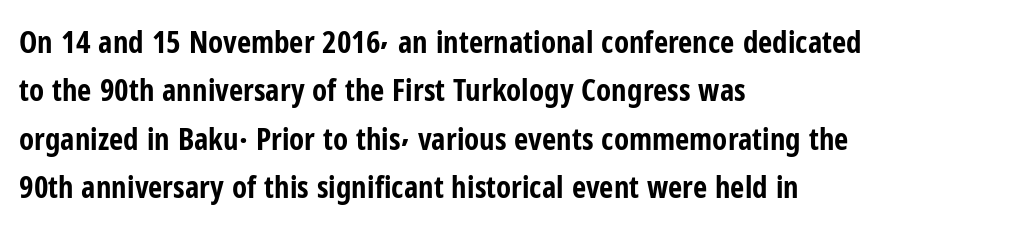
Which margin do the lines hug? The left one — the right edge is uneven. Only glyphs here, with clear space below each row. Tall strokes in this sample are plumb rather than angled. The characters display no serif detailing; their extremities are plain.
